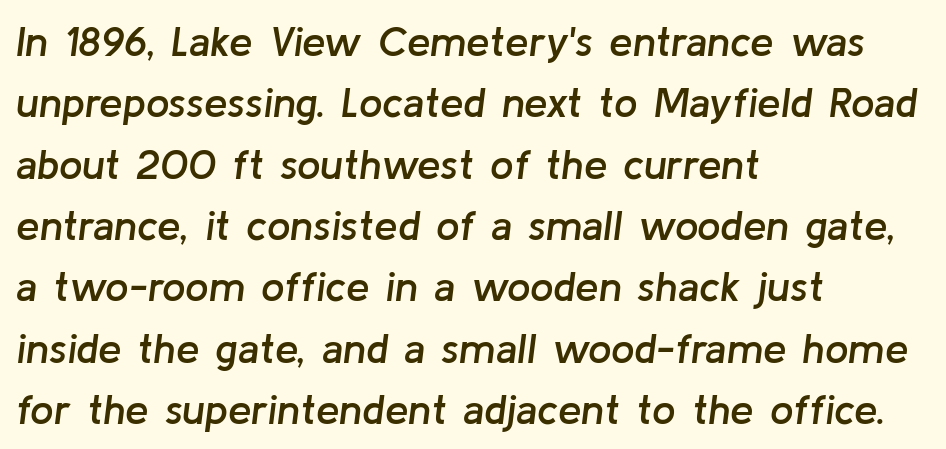
The image shows 42 px semibold type, italic (leaning right); set left-aligned, normal line spacing (1.46x), normal letter spacing, not underlined; low stroke contrast and a medium x-height.
